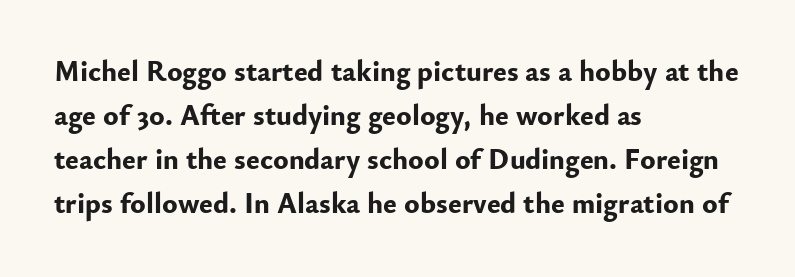
{"serif": "no", "italic": "no", "bold": "yes", "weight": "bold", "width": "normal", "stroke_contrast": "low", "x_height": "small", "monospaced": "no", "underline": "no", "align": "left", "line_spacing": "normal", "line_spacing_ratio": 1.52, "letter_spacing": "normal", "letter_spacing_em": 0.0, "glyph_px": 29}
